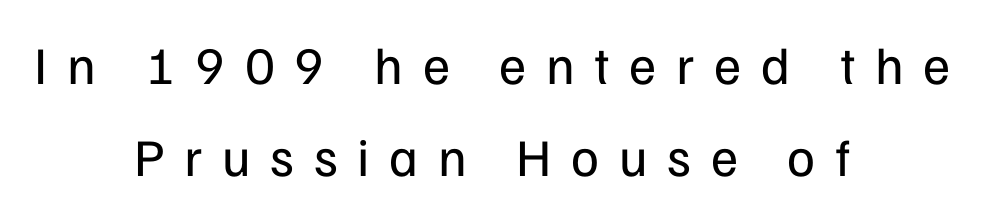
Layout note: lines centered. Heaviness? Minimal to ordinary, like unemphasized prose. The face used here is a sans, in the tradition of grotesques and geometrics. The rendering uses natural spacing where letterforms have individual widths.
